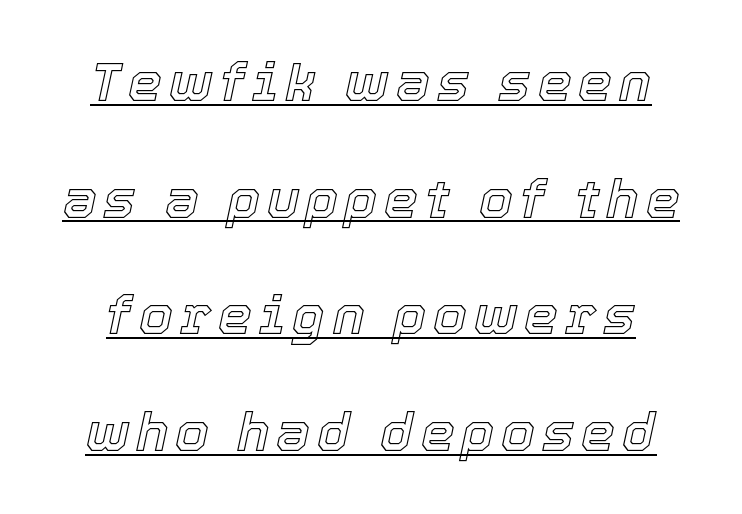
The image shows 54 px text type, italic (leaning right); set loose line spacing (2.16x), underlined; a medium x-height.
